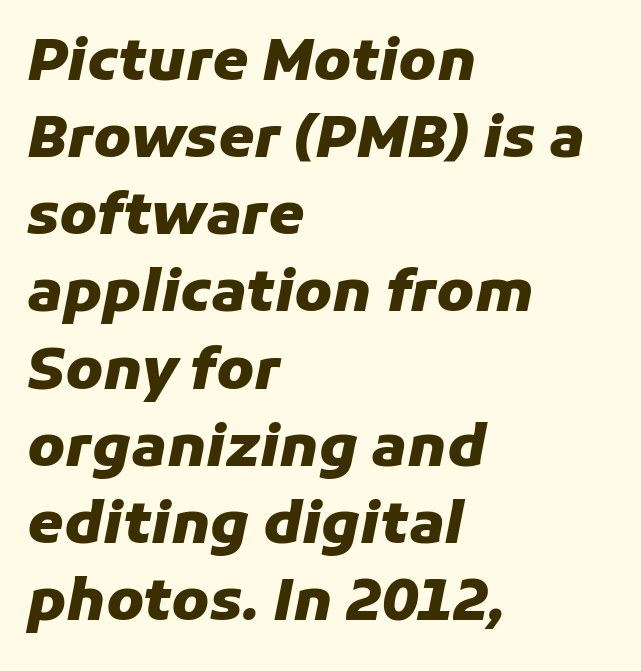
Q: Is the text bold? A: Yes.
Q: Is the text italic (slanted)? A: Yes, it leans right by about 11 degrees.
Q: Is the text underlined? A: No.
Q: How is the paragraph aligned? A: Left-aligned.
Q: Is the spacing between letters normal or unusually wide? A: Normal.
Q: Is the spacing between lines tight, normal or loose? A: Normal.
Q: Width (condensed, normal, or wide)? A: Normal.
Q: Stroke contrast? A: Low.
Q: x-height? A: Medium.
Q: Monospaced? A: No.
